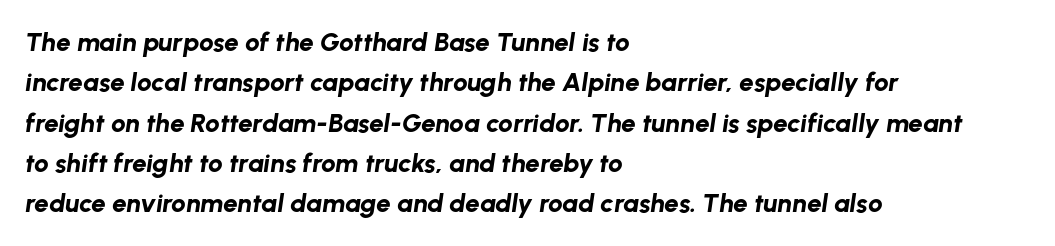
The image shows 26 px bold type, italic (leaning right); set left-aligned, normal line spacing (1.55x), normal letter spacing, not underlined.
